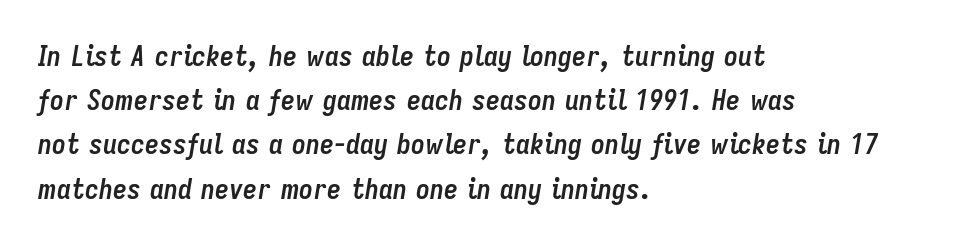
Q: Is the text bold? A: Yes.
Q: Is the text italic (slanted)? A: Yes, it leans right by about 9 degrees.
Q: Is the text underlined? A: No.
Q: How is the paragraph aligned? A: Left-aligned.
Q: Is the spacing between letters normal or unusually wide? A: Normal.
Q: Is the spacing between lines tight, normal or loose? A: Normal.
Q: Width (condensed, normal, or wide)? A: Condensed.
Q: Stroke contrast? A: Low.
Q: x-height? A: Medium.
Q: Monospaced? A: No.
